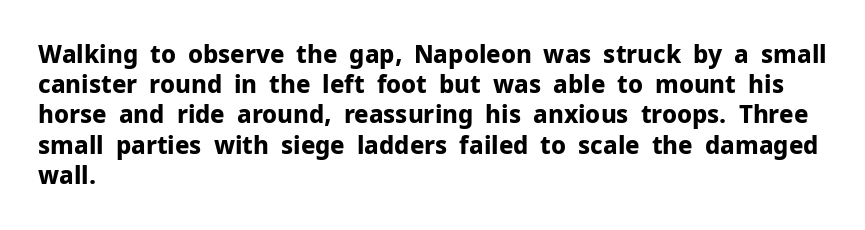
Q: Is the text bold? A: Yes.
Q: Is the text italic (slanted)? A: No, it is upright.
Q: Is the text underlined? A: No.
Q: How is the paragraph aligned? A: Left-aligned.
Q: Is the spacing between letters normal or unusually wide? A: Normal.
Q: Is the spacing between lines tight, normal or loose? A: Normal.
